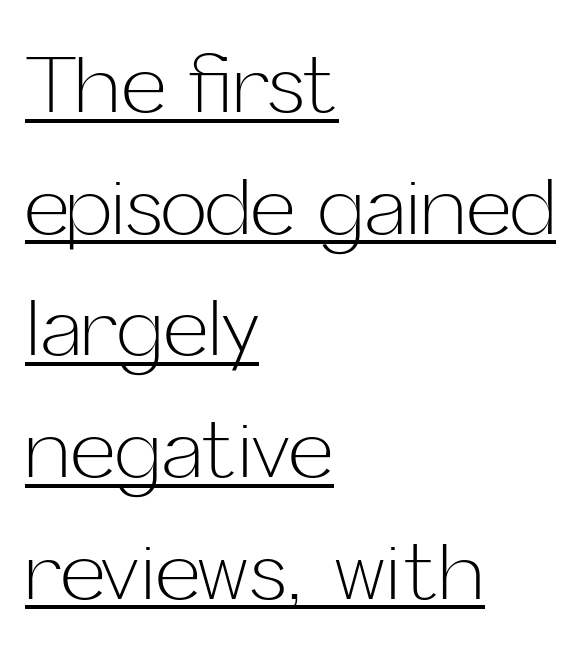
{"serif": "no", "italic": "no", "bold": "no", "weight": "light", "width": "normal", "stroke_contrast": "low", "x_height": "medium", "monospaced": "no", "underline": "yes", "align": "left", "line_spacing": "normal", "line_spacing_ratio": 1.56, "letter_spacing": "normal", "letter_spacing_em": 0.0, "glyph_px": 78}
